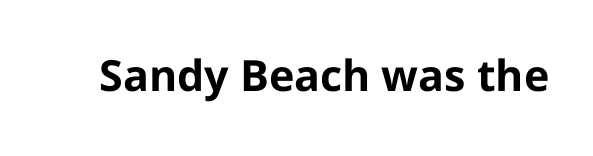
Q: Is the text bold? A: Yes.
Q: Is the text italic (slanted)? A: No, it is upright.
Q: Is the typeface a serif or a sans-serif typeface? A: Sans-serif.
Q: Is the text underlined? A: No.
Q: Is the spacing between letters normal or unusually wide? A: Normal.
Q: Width (condensed, normal, or wide)? A: Normal.
Q: Stroke contrast? A: Low.
Q: x-height? A: Medium.
Q: Monospaced? A: No.
